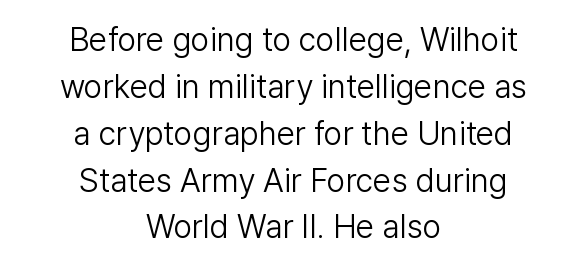
The image shows 33 px light sans-serif type, upright; set centered, normal line spacing (1.42x), normal letter spacing, not underlined; low stroke contrast and a medium x-height.
